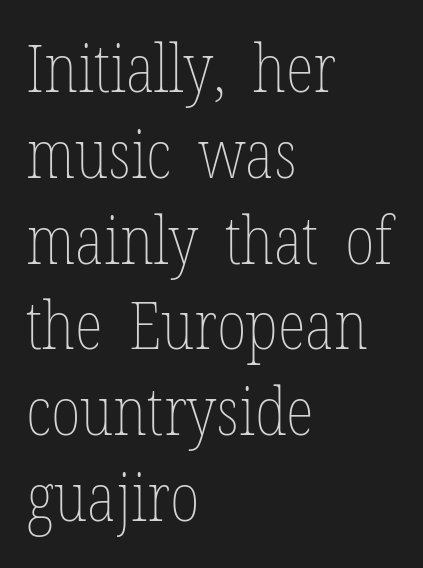
The vertical gap from one line to the next is medium. The typeface has the unassuming heft of standard copy or less. These lines stack with their left ends in a neat column. This sample uses an upright cut, with every glyph sitting square on the baseline. A typesetter would call this proportional, since set widths differ per character. Check under the words: just untouched page.
